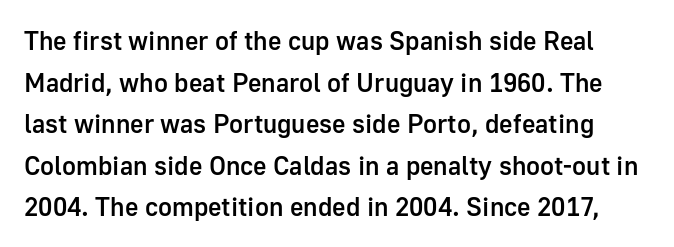
Characters remain perfectly vertical along every line. Underlining? Definitely not there. Standard letterfit; no display-style spreading of the glyphs. If you measured baseline to baseline, you'd find a middling distance.
